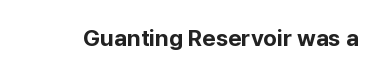
The image shows 23 px bold type, upright; set normal letter spacing, not underlined.
